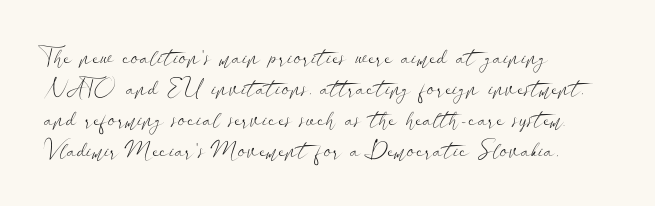
{"bold": "no", "underline": "no", "align": "left", "line_spacing": "normal", "line_spacing_ratio": 1.35, "letter_spacing": "normal", "letter_spacing_em": 0.0, "glyph_px": 23}
